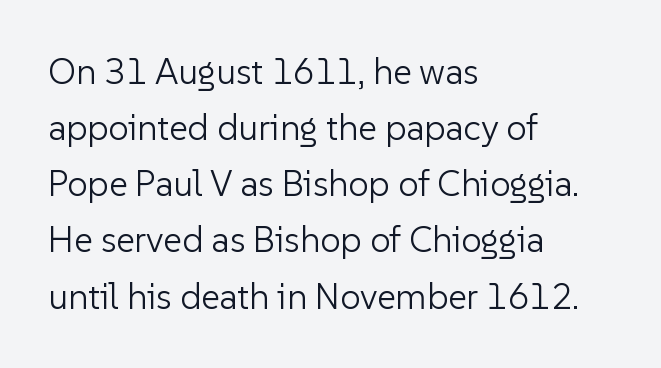
{"serif": "no", "italic": "no", "bold": "no", "weight": "light", "width": "normal", "stroke_contrast": "low", "x_height": "medium", "monospaced": "no", "underline": "no", "align": "left", "line_spacing": "normal", "line_spacing_ratio": 1.56, "letter_spacing": "normal", "letter_spacing_em": 0.0, "glyph_px": 36}
